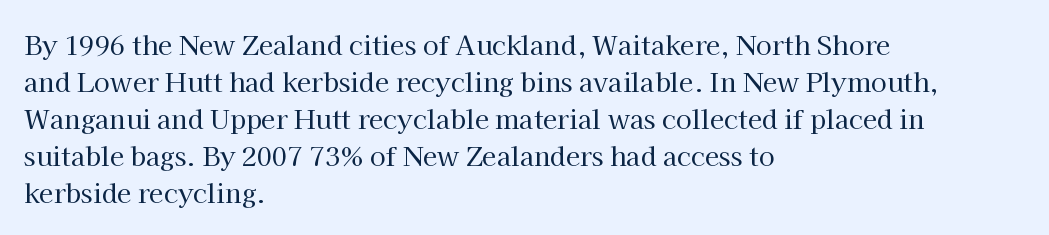
The image shows 26 px text type, upright; set left-aligned, normal line spacing (1.42x), normal letter spacing, not underlined.
